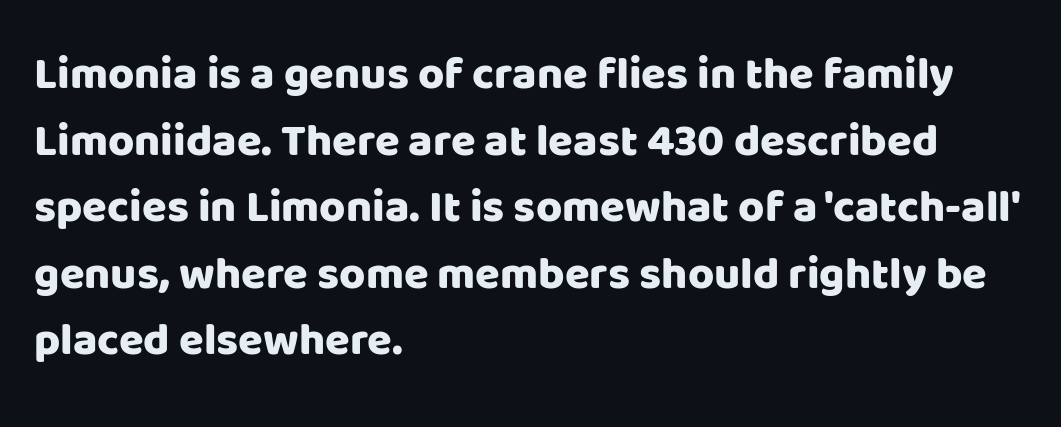
{"serif": "no", "italic": "no", "width": "normal", "stroke_contrast": "low", "x_height": "large", "monospaced": "no", "underline": "no", "align": "left", "line_spacing": "normal", "line_spacing_ratio": 1.48, "letter_spacing": "normal", "letter_spacing_em": 0.0, "glyph_px": 45}
